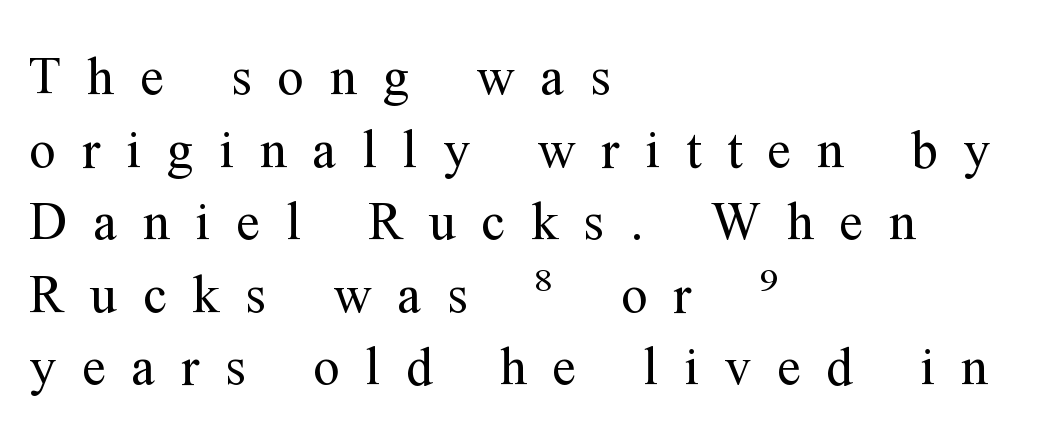
Q: Is the text bold? A: No.
Q: Is the text italic (slanted)? A: No, it is upright.
Q: Is the typeface a serif or a sans-serif typeface? A: Serif.
Q: Is the text underlined? A: No.
Q: How is the paragraph aligned? A: Left-aligned.
Q: Is the spacing between letters normal or unusually wide? A: Unusually wide.
Q: Is the spacing between lines tight, normal or loose? A: Normal.
Q: Width (condensed, normal, or wide)? A: Normal.
Q: Stroke contrast? A: Medium.
Q: x-height? A: Medium.
Q: Monospaced? A: No.
